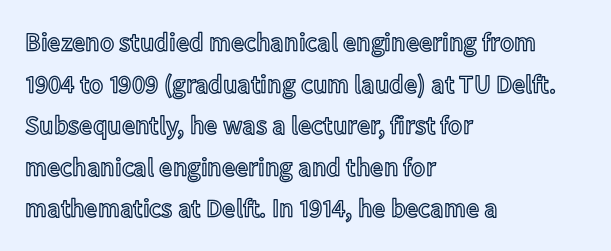
Q: Is the text italic (slanted)? A: No, it is upright.
Q: Is the text underlined? A: No.
Q: How is the paragraph aligned? A: Left-aligned.
Q: Is the spacing between letters normal or unusually wide? A: Normal.
Q: Is the spacing between lines tight, normal or loose? A: Normal.
